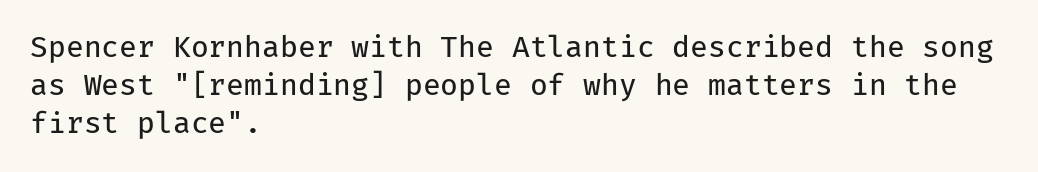
The type family on display is of the sans-serif kind. Note the uniform advance width — an 'i' takes as much space as an 'm'. Which margin do the lines hug? The left one — the right edge is uneven. Counters stay open thanks to moderate or lighter strokes.
